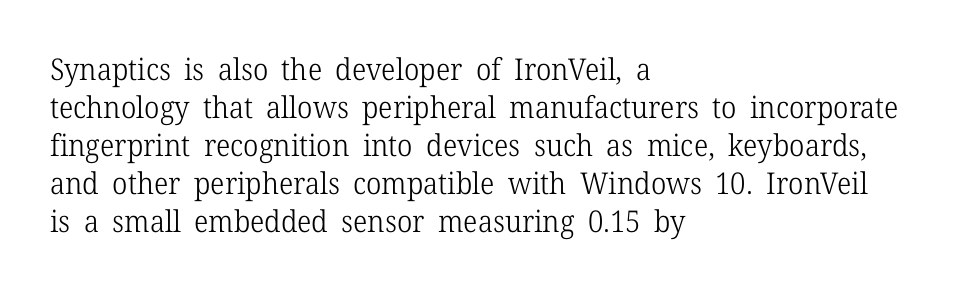
{"serif": "yes", "italic": "no", "bold": "no", "weight": "light", "width": "normal", "stroke_contrast": "low", "x_height": "medium", "monospaced": "no", "underline": "no", "align": "left", "line_spacing": "normal", "line_spacing_ratio": 1.27, "letter_spacing": "normal", "letter_spacing_em": 0.0, "glyph_px": 30}
